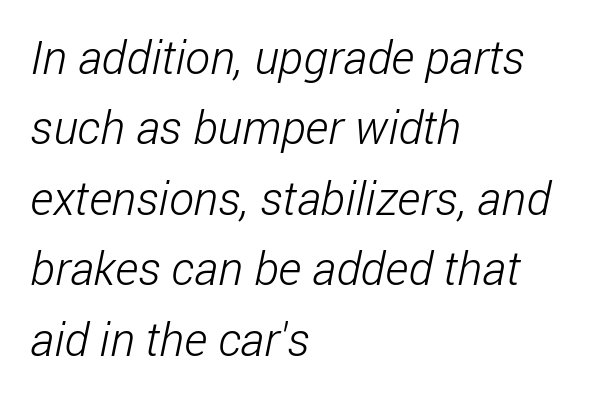
{"serif": "no", "bold": "no", "weight": "light", "width": "condensed", "stroke_contrast": "low", "x_height": "medium", "monospaced": "no", "underline": "no", "align": "left", "line_spacing": "normal", "line_spacing_ratio": 1.5, "letter_spacing": "normal", "letter_spacing_em": 0.0, "glyph_px": 47}
